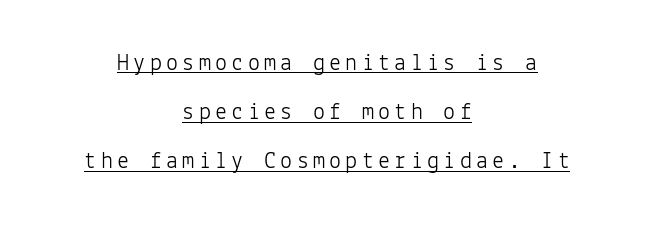
The image shows 24 px text type, upright; set centered, loose line spacing (2.05x), underlined.
